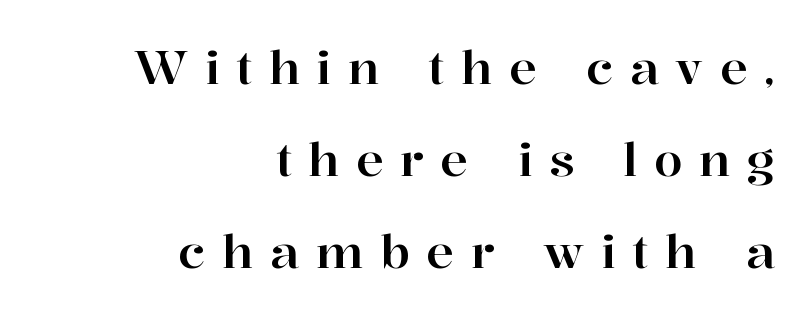
{"serif": "yes", "italic": "no", "width": "normal", "stroke_contrast": "high", "x_height": "medium", "monospaced": "no", "underline": "no", "align": "right", "line_spacing": "loose", "line_spacing_ratio": 2.0, "letter_spacing": "wide", "letter_spacing_em": 0.36, "glyph_px": 46}
